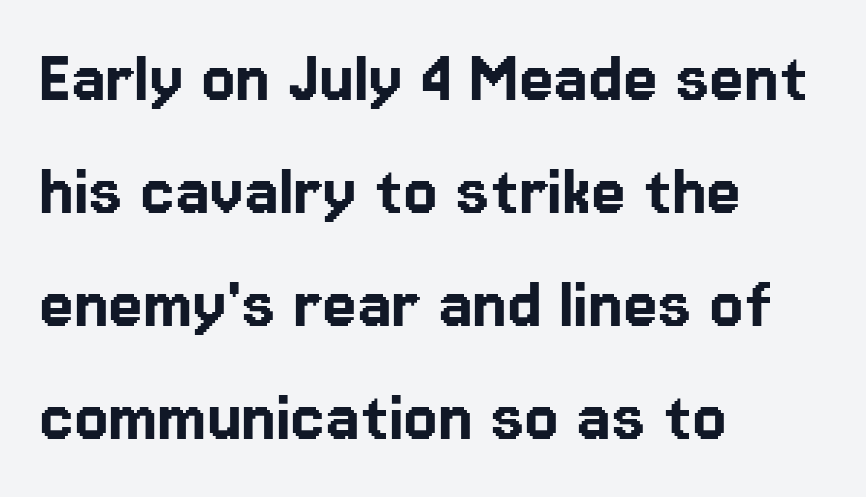
The image shows 78 px sans-serif type, upright; set left-aligned, normal line spacing (1.45x), normal letter spacing, not underlined; low stroke contrast and a medium x-height.
